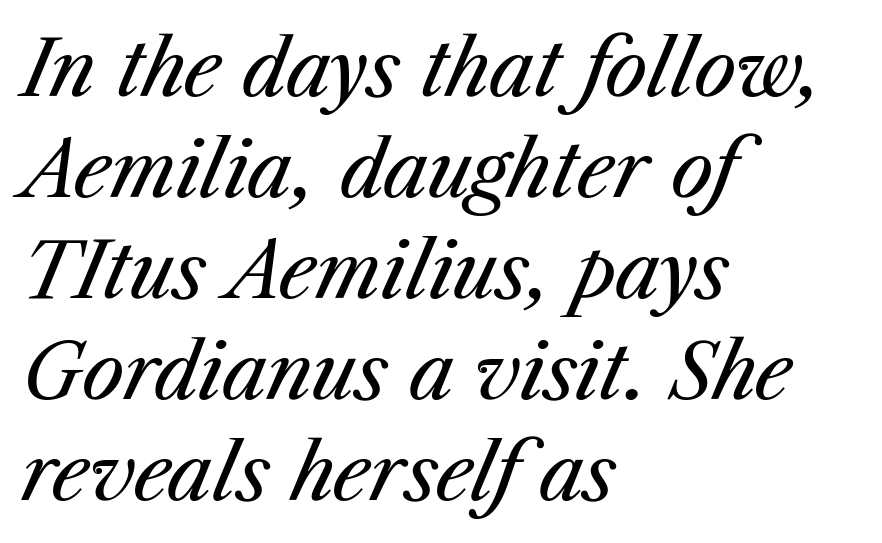
{"italic": "yes", "lean": "right", "slant_degrees": 23, "bold": "no", "weight": "regular", "width": "normal", "stroke_contrast": "medium", "x_height": "medium", "monospaced": "no", "underline": "no", "align": "left", "line_spacing": "normal", "line_spacing_ratio": 1.33, "letter_spacing": "normal", "letter_spacing_em": 0.0, "glyph_px": 76}
